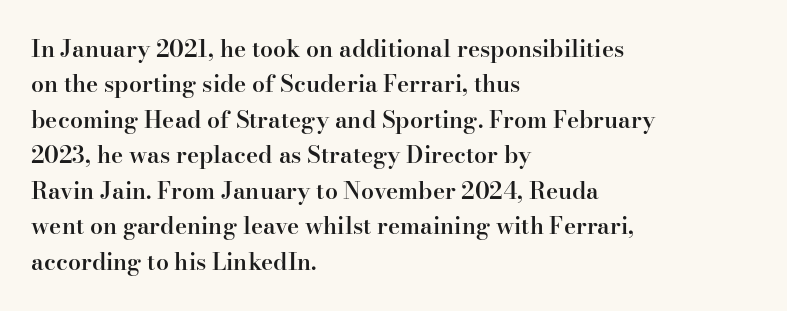
The image shows 23 px text type, upright; set left-aligned, normal line spacing (1.54x), normal letter spacing, not underlined.
